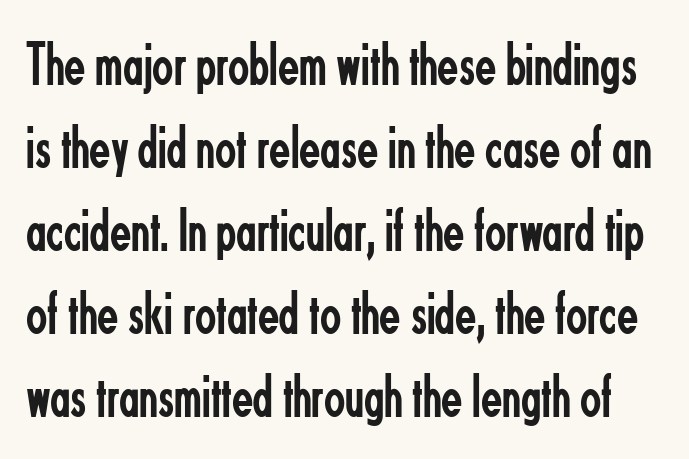
The image shows 62 px regular-weight, condensed sans-serif type, upright; set normal line spacing (1.34x), normal letter spacing, not underlined; low stroke contrast and a small x-height.
